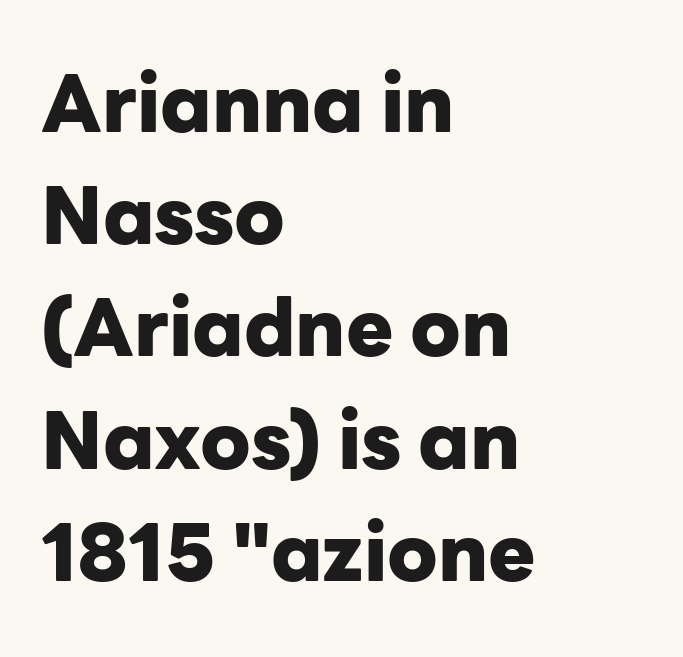
Bare-footed words on every line. Line starts are locked; line ends wander. Notice how thick the strokes are: this is what a full bold looks like. Every stem runs plumb, perpendicular to the baseline. Serif or sans? Sans — the stroke terminals are bare.
